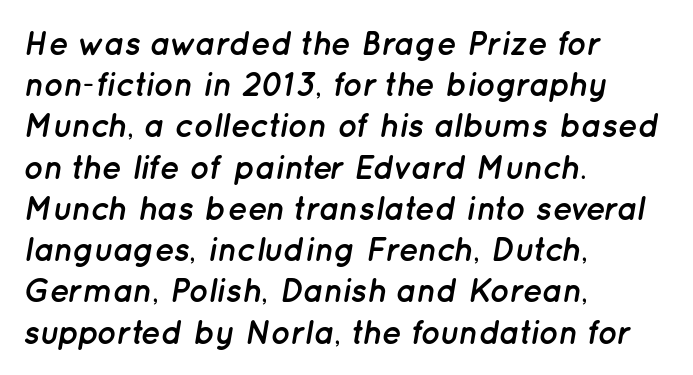
The image shows 33 px semibold type, italic (leaning right); set left-aligned, normal line spacing (1.25x), normal letter spacing, not underlined; low stroke contrast and a medium x-height.
